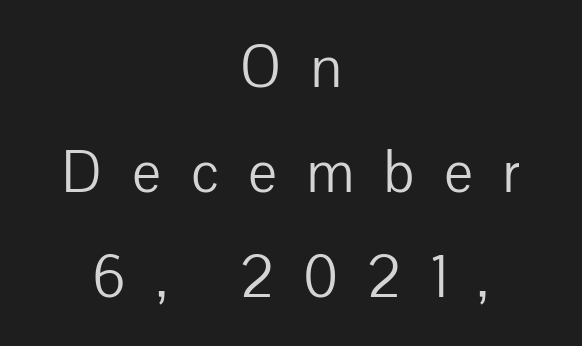
Q: Is the text bold? A: No.
Q: Is the text italic (slanted)? A: No, it is upright.
Q: Is the typeface a serif or a sans-serif typeface? A: Sans-serif.
Q: Is the text underlined? A: No.
Q: How is the paragraph aligned? A: Centered.
Q: Is the spacing between letters normal or unusually wide? A: Unusually wide.
Q: Width (condensed, normal, or wide)? A: Normal.
Q: Stroke contrast? A: Low.
Q: x-height? A: Medium.
Q: Monospaced? A: No.
